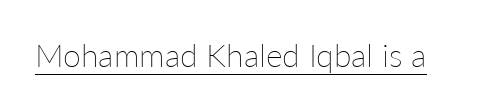
The image shows 32 px thin type, upright; set normal letter spacing, underlined; low stroke contrast and a medium x-height.
